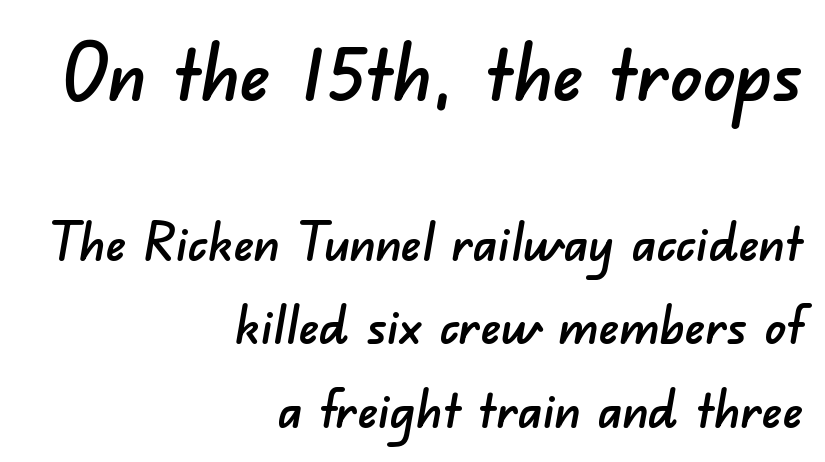
The image shows 78 px sans-serif type; set right-aligned, normal line spacing (1.6x), normal letter spacing, not underlined; the first (top) block is 1.5x larger; low stroke contrast and a small x-height.
